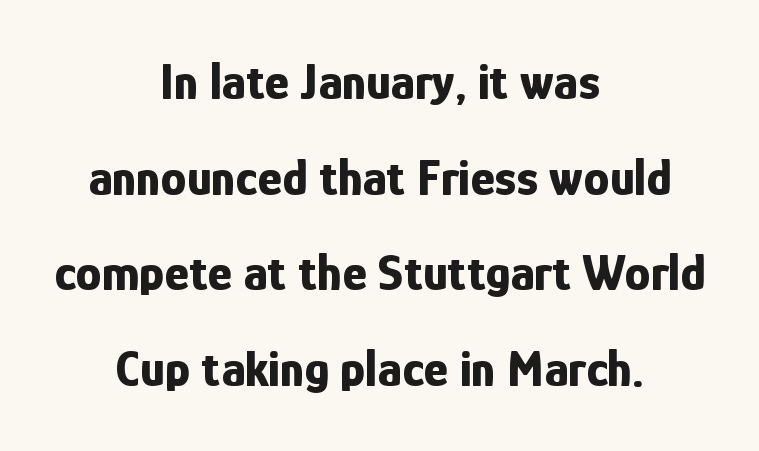
The image shows 52 px bold, condensed sans-serif type, upright; set centered, line spacing 1.84x, normal letter spacing, not underlined; low stroke contrast and a medium x-height.
